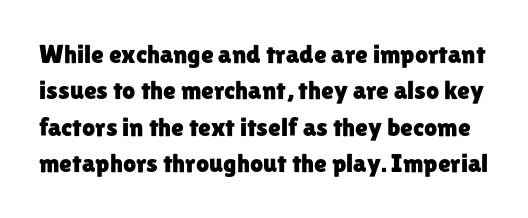
{"italic": "no", "underline": "no", "line_spacing": "normal", "line_spacing_ratio": 1.4, "letter_spacing": "normal", "letter_spacing_em": 0.0, "glyph_px": 26}
